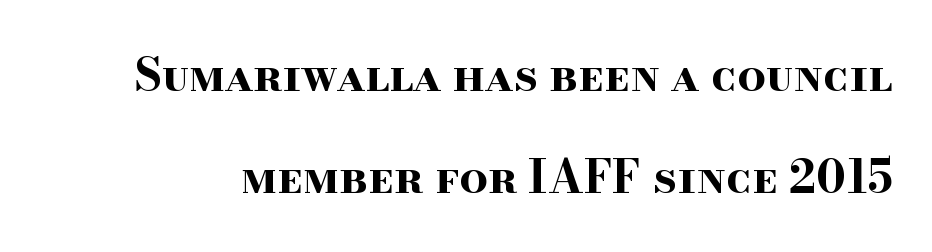
This is the regular roman posture of the typeface. Regarding serifs, this sample has them. Looks like regular typesetting: each glyph gets only the width it needs. Successive baselines arrive slowly, with a big drop between each. This rendering leaves character spacing at its baseline value. How heavy is the stroke? Heavy — this is a bold.
